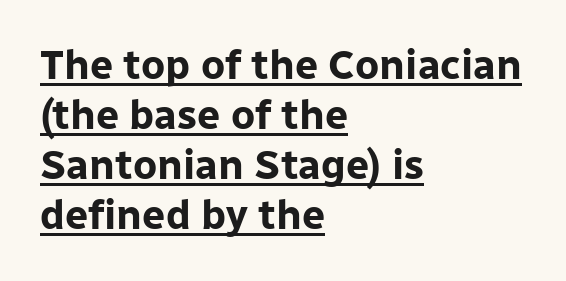
Q: Is the text bold? A: Yes.
Q: Is the text italic (slanted)? A: No, it is upright.
Q: Is the typeface a serif or a sans-serif typeface? A: Sans-serif.
Q: Is the text underlined? A: Yes.
Q: How is the paragraph aligned? A: Left-aligned.
Q: Is the spacing between letters normal or unusually wide? A: Normal.
Q: Width (condensed, normal, or wide)? A: Normal.
Q: Stroke contrast? A: Low.
Q: x-height? A: Medium.
Q: Monospaced? A: No.
